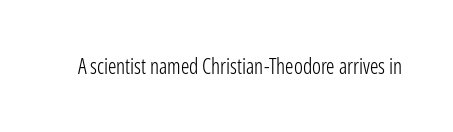
{"italic": "no", "bold": "no", "underline": "no", "letter_spacing": "normal", "letter_spacing_em": 0.0, "glyph_px": 21}
